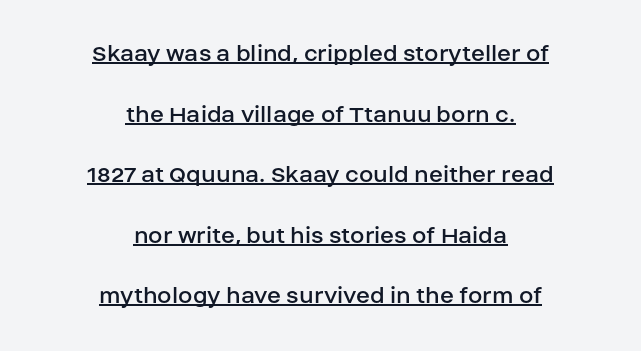
Posture: vertical. Weight: not bold — regular or lighter. The vertical gap from one line to the next is large. You could call the tracking neutral — neither tight nor loose.
